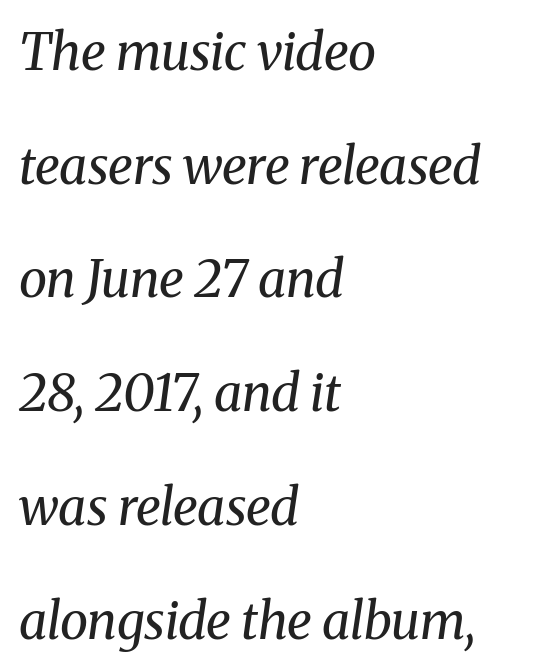
Honestly, the letter spacing is just normal — you wouldn't notice it. Horizontally, the lines are justified to the leading edge only. The rendering uses natural spacing where letterforms have individual widths. The strokes are not fattened; the text isn't bold. How would I describe the line gaps? Wide and relaxed. This rendering features lettering with no underline.
